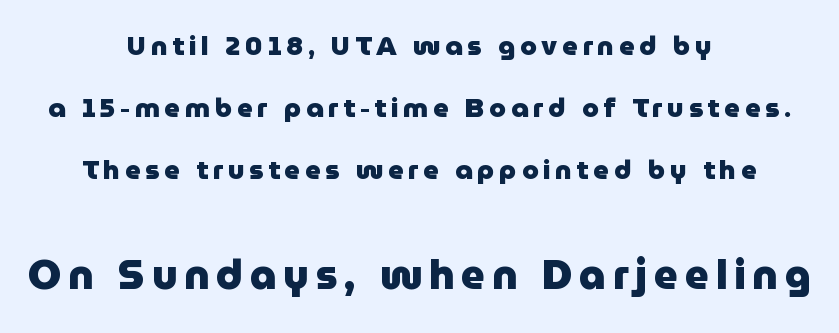
Q: Is the text bold? A: Yes.
Q: Is the text italic (slanted)? A: No, it is upright.
Q: Is the typeface a serif or a sans-serif typeface? A: Sans-serif.
Q: Is the text underlined? A: No.
Q: How is the paragraph aligned? A: Centered.
Q: Is the spacing between lines tight, normal or loose? A: Loose.
Q: Which block of text is set in a larger size, the first (top) or the second (bottom)? A: The second (bottom) one.
Q: Width (condensed, normal, or wide)? A: Normal.
Q: Stroke contrast? A: Low.
Q: x-height? A: Medium.
Q: Monospaced? A: No.
